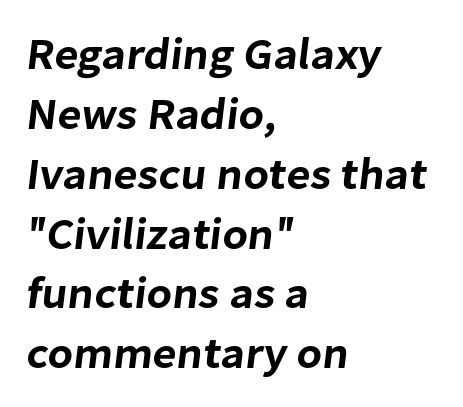
The image shows 44 px sans-serif type; set left-aligned, normal line spacing (1.36x), normal letter spacing, not underlined; low stroke contrast and a medium x-height.
